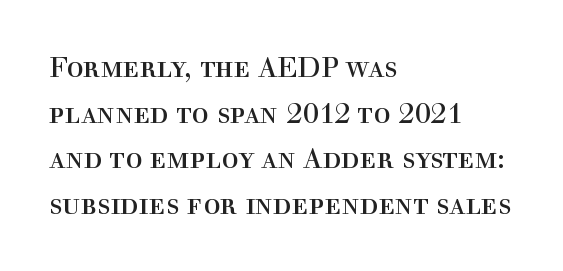
The typesetter chose a ragged-right arrangement here. A typesetter would call this proportional, since set widths differ per character. The rendering uses a moderate line-height, typical for paragraphs. Unbolded letterforms with no extra heft. Nobody drew a line under any word here. The face used here is seriffed, in the tradition of book romans.
